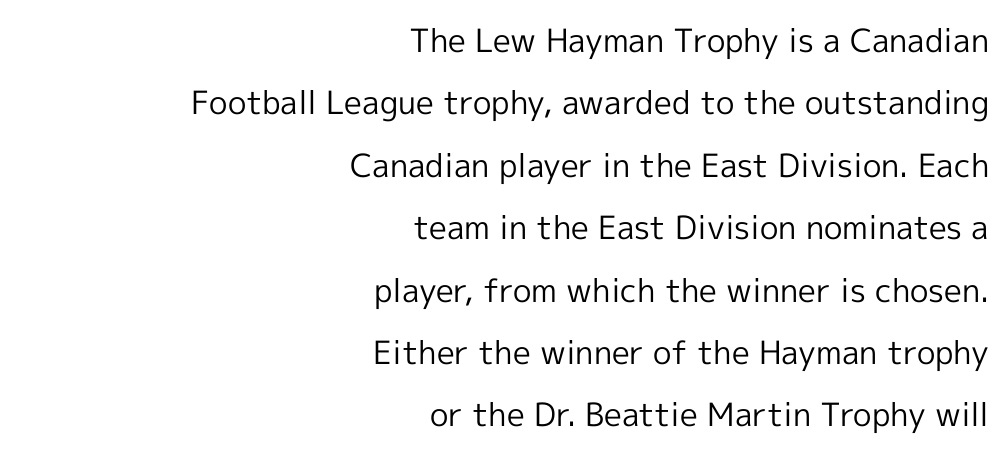
{"serif": "no", "italic": "no", "bold": "no", "weight": "regular", "width": "normal", "x_height": "medium", "monospaced": "no", "underline": "no", "align": "right", "line_spacing": "loose", "line_spacing_ratio": 1.95, "letter_spacing": "normal", "letter_spacing_em": 0.0, "glyph_px": 32}
